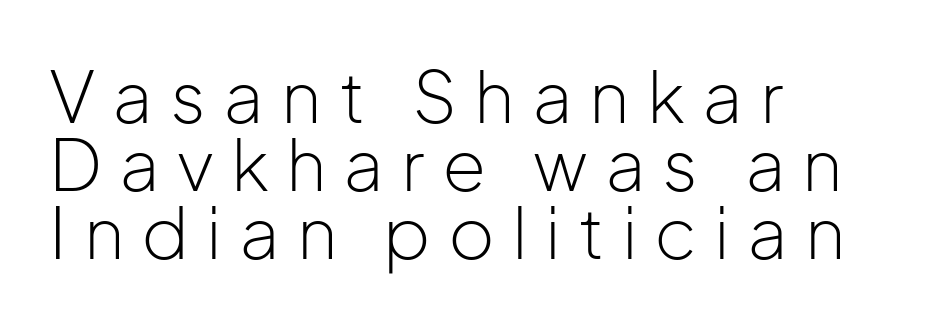
The image shows 71 px light sans-serif type, upright; set left-aligned, tight line spacing (0.96x), unusually wide letter spacing (+0.24 em), not underlined; low stroke contrast and a medium x-height.
